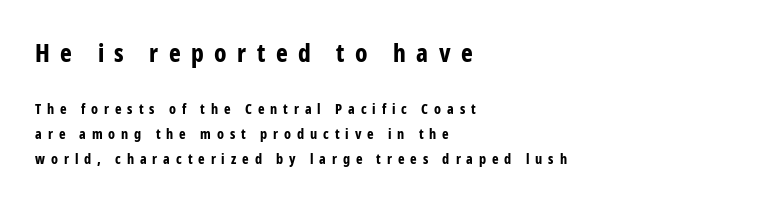
{"italic": "no", "bold": "yes", "underline": "no", "align": "left", "line_spacing_ratio": 1.78, "letter_spacing": "wide", "letter_spacing_em": 0.42, "larger_block": "first", "size_ratio": 1.79, "glyph_px": 25}
